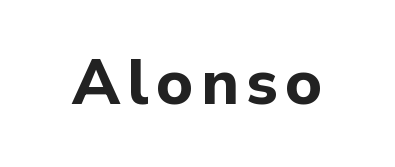
Q: Is the text bold? A: Yes.
Q: Is the text italic (slanted)? A: No, it is upright.
Q: Is the typeface a serif or a sans-serif typeface? A: Sans-serif.
Q: Is the text underlined? A: No.
Q: Width (condensed, normal, or wide)? A: Normal.
Q: Stroke contrast? A: Low.
Q: x-height? A: Medium.
Q: Monospaced? A: No.
